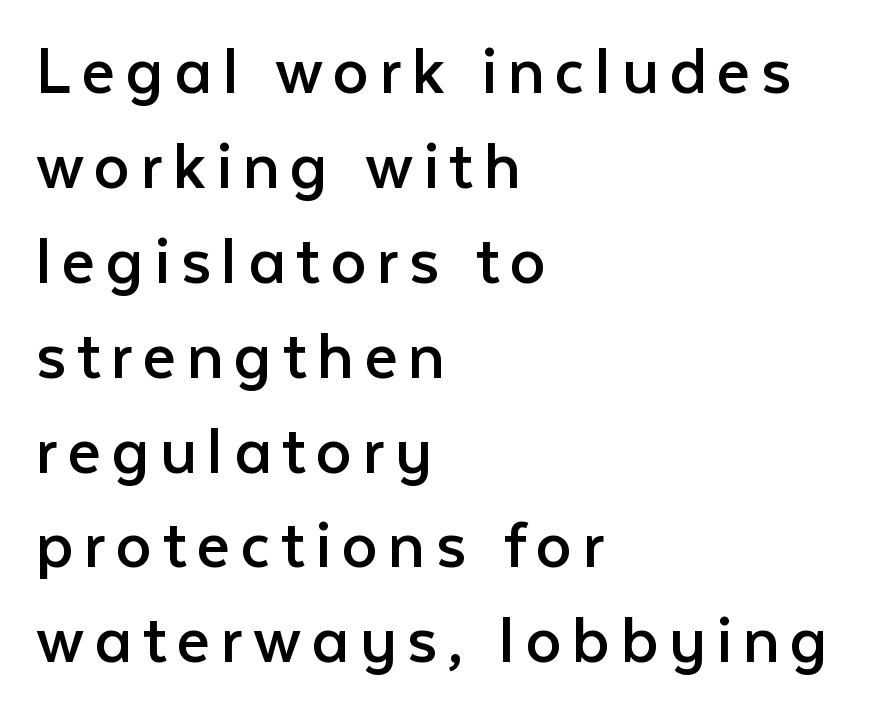
Q: Is the text bold? A: No.
Q: Is the text italic (slanted)? A: No, it is upright.
Q: Is the typeface a serif or a sans-serif typeface? A: Sans-serif.
Q: Is the text underlined? A: No.
Q: How is the paragraph aligned? A: Left-aligned.
Q: Is the spacing between lines tight, normal or loose? A: Normal.
Q: Width (condensed, normal, or wide)? A: Normal.
Q: Stroke contrast? A: Low.
Q: x-height? A: Medium.
Q: Monospaced? A: No.
